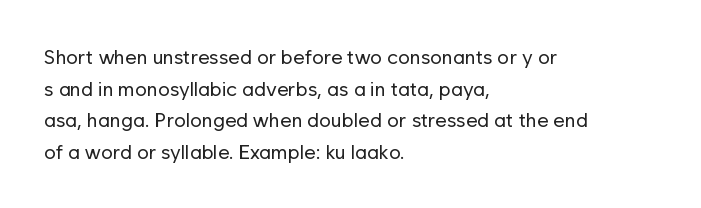
Q: Is the text bold? A: No.
Q: Is the text italic (slanted)? A: No, it is upright.
Q: Is the text underlined? A: No.
Q: How is the paragraph aligned? A: Left-aligned.
Q: Is the spacing between letters normal or unusually wide? A: Normal.
Q: Is the spacing between lines tight, normal or loose? A: Normal.
